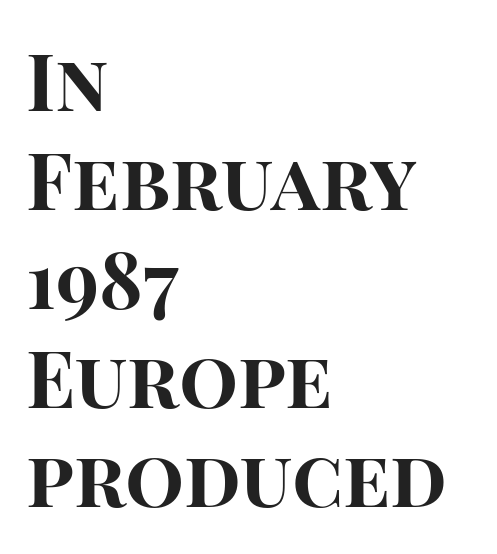
All the whitespace from short lines collects on the right. The typesetting leans heavy: a genuine bold. Each word holds together tightly as a unit, with standard inter-letter gaps. Do the characters align in a grid? No, the font is proportional.
